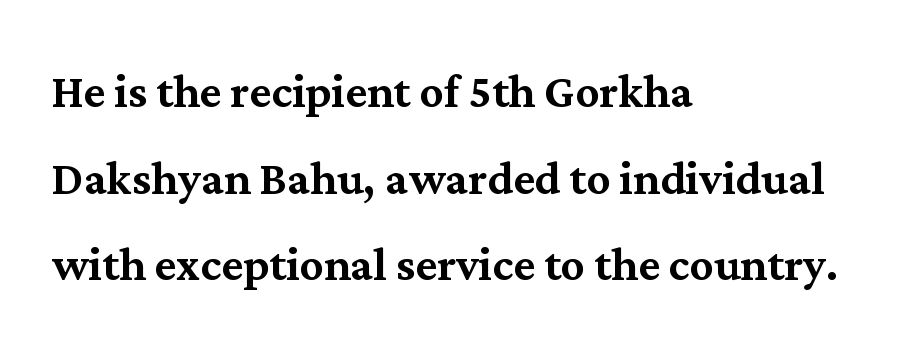
Q: Is the text italic (slanted)? A: No, it is upright.
Q: Is the typeface a serif or a sans-serif typeface? A: Serif.
Q: Is the text underlined? A: No.
Q: How is the paragraph aligned? A: Left-aligned.
Q: Is the spacing between letters normal or unusually wide? A: Normal.
Q: Is the spacing between lines tight, normal or loose? A: Normal.
Q: Width (condensed, normal, or wide)? A: Normal.
Q: Stroke contrast? A: Medium.
Q: x-height? A: Medium.
Q: Monospaced? A: No.
